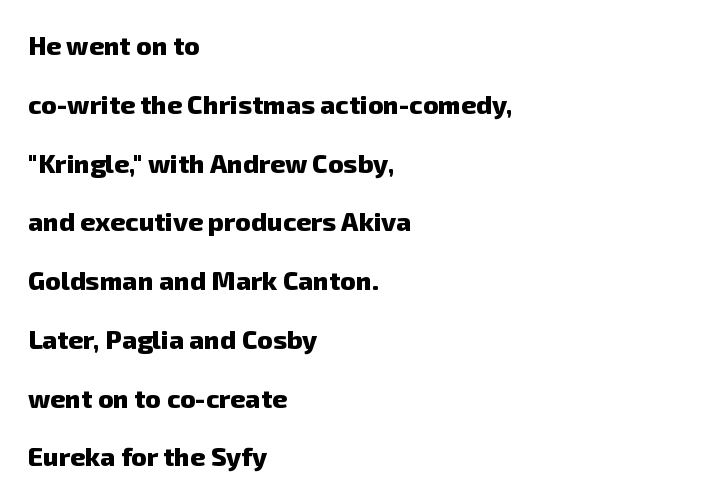
Glance below the letters and you will spot only blank space. Baseline-to-baseline distance is far greater than the letter height. The face used here is rendered with its standard letterfit. A full-strength bold gives these letters their thick strokes. Layout note: lines flush left.
